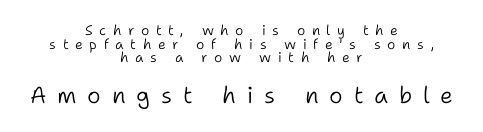
Q: Is the text bold? A: No.
Q: Is the text italic (slanted)? A: No, it is upright.
Q: Is the text underlined? A: No.
Q: How is the paragraph aligned? A: Centered.
Q: Is the spacing between letters normal or unusually wide? A: Unusually wide.
Q: Is the spacing between lines tight, normal or loose? A: Tight.
Q: Which block of text is set in a larger size, the first (top) or the second (bottom)? A: The second (bottom) one.
